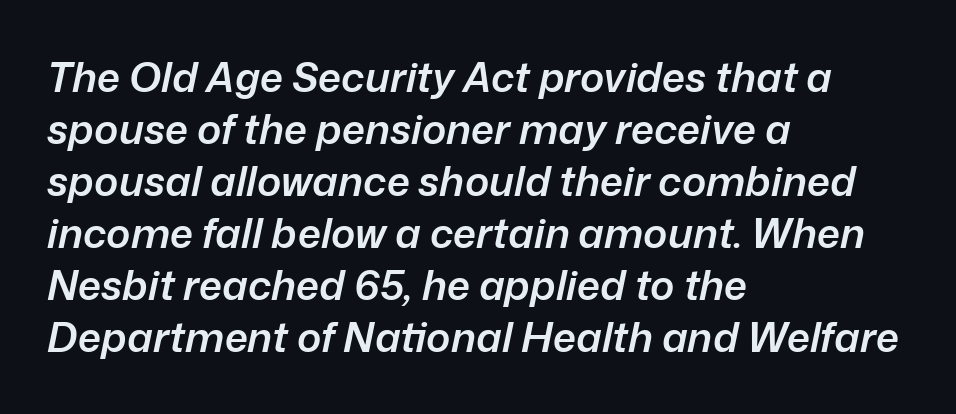
Semibold letterforms, between regular and bold. A typesetter would call this leading conventional body-copy spacing. Line starts are locked; line ends wander. Clear beneath every line of the passage.
